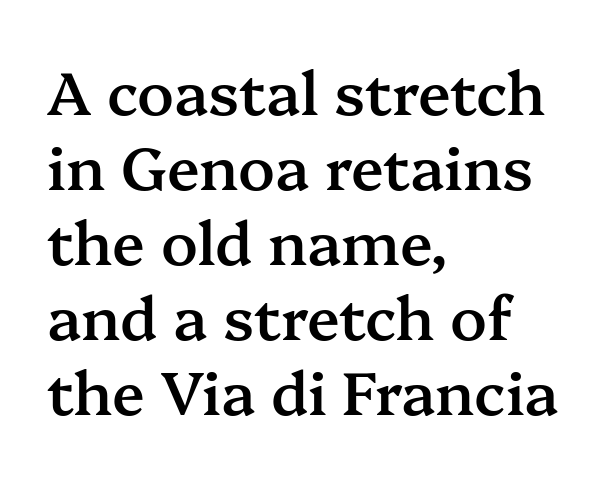
A serif font was chosen for this passage. Students, note that the glyphs here touch the page at normal intervals. The axis of the letterforms is exactly vertical. No word sits above an underline. Proportional: the letters do not fall into vertical columns. Casual observation: everything's shoved over to the left.
